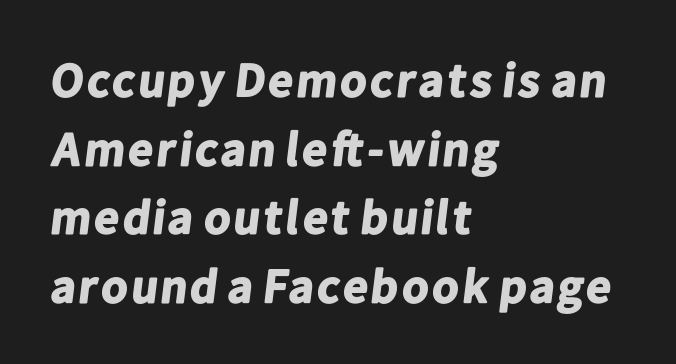
The image shows 48 px bold sans-serif type; set left-aligned, normal line spacing (1.43x), normal letter spacing, not underlined; low stroke contrast and a medium x-height.
